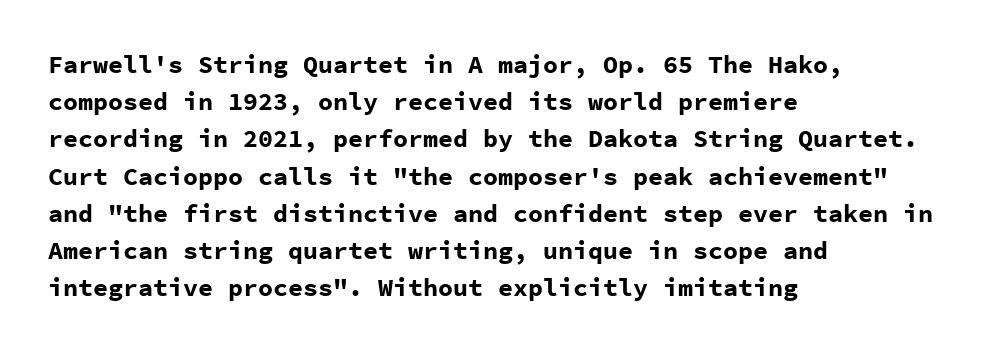
{"italic": "no", "bold": "yes", "underline": "no", "align": "left", "line_spacing": "normal", "line_spacing_ratio": 1.49, "letter_spacing": "normal", "letter_spacing_em": 0.0, "glyph_px": 25}
